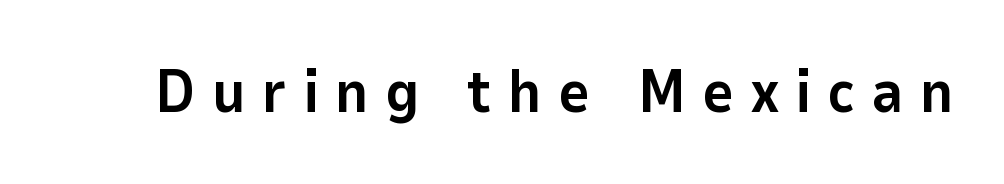
The image shows 61 px bold sans-serif type, upright; set unusually wide letter spacing (+0.26 em), not underlined; low stroke contrast and a medium x-height.
